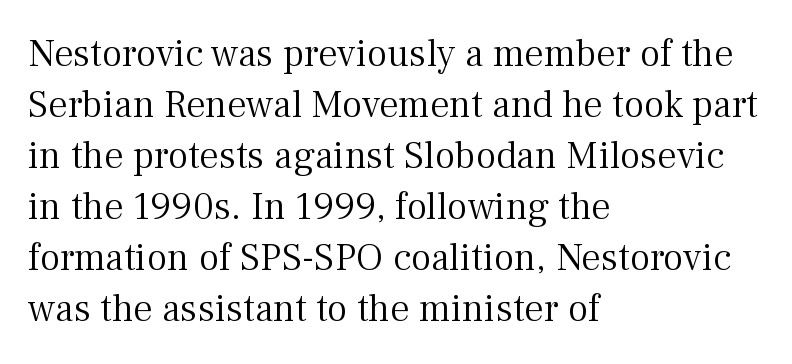
Q: Is the text bold? A: No.
Q: Is the text italic (slanted)? A: No, it is upright.
Q: Is the typeface a serif or a sans-serif typeface? A: Serif.
Q: Is the text underlined? A: No.
Q: How is the paragraph aligned? A: Left-aligned.
Q: Is the spacing between letters normal or unusually wide? A: Normal.
Q: Is the spacing between lines tight, normal or loose? A: Normal.
Q: Width (condensed, normal, or wide)? A: Normal.
Q: Stroke contrast? A: Medium.
Q: x-height? A: Medium.
Q: Monospaced? A: No.
